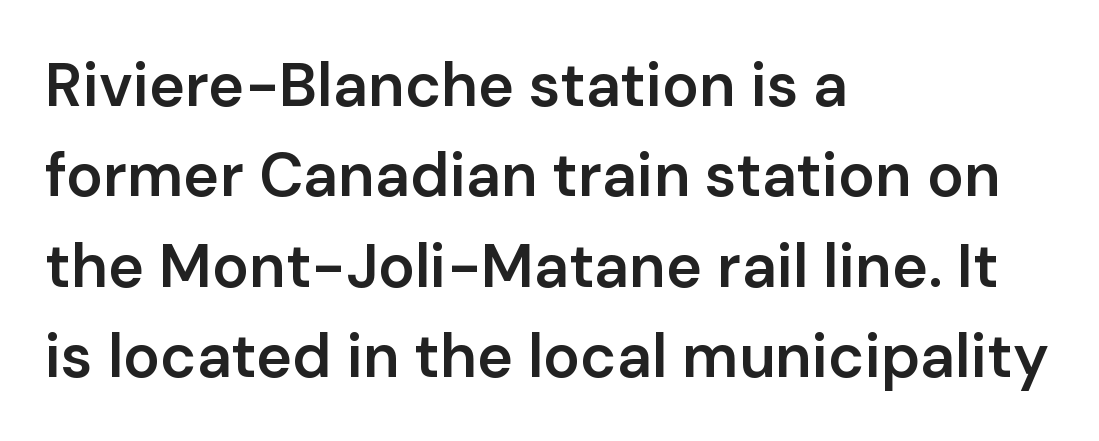
The designer went with a sans here, leaving each stem footless. The face used here is proportionally spaced, like ordinary book or web type. Strokes here are thickened, but only to semibold level. Caption: multi-line text, flush left, ragged right. Honestly, there is no underline to notice here at all. Compared with typical body copy, the letter spacing here is the same.
